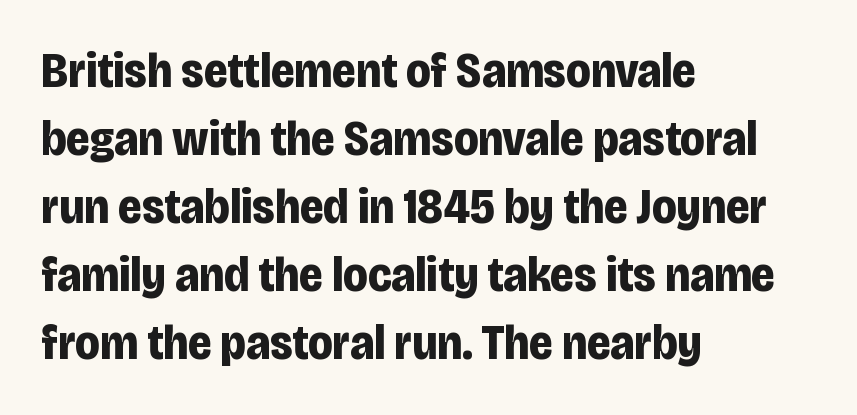
Q: Is the text bold? A: Yes.
Q: Is the text italic (slanted)? A: No, it is upright.
Q: Is the typeface a serif or a sans-serif typeface? A: Sans-serif.
Q: Is the text underlined? A: No.
Q: How is the paragraph aligned? A: Left-aligned.
Q: Is the spacing between letters normal or unusually wide? A: Normal.
Q: Is the spacing between lines tight, normal or loose? A: Normal.
Q: Width (condensed, normal, or wide)? A: Condensed.
Q: Stroke contrast? A: Low.
Q: x-height? A: Large.
Q: Monospaced? A: No.
